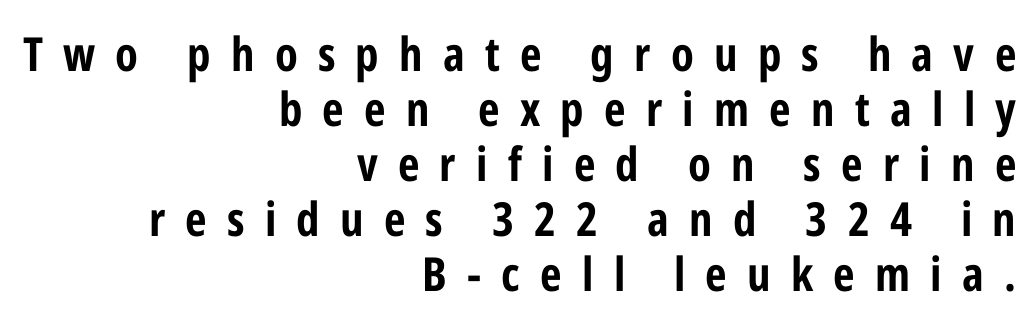
{"serif": "no", "italic": "no", "bold": "yes", "weight": "bold", "width": "condensed", "stroke_contrast": "low", "x_height": "medium", "monospaced": "no", "underline": "no", "align": "right", "line_spacing_ratio": 1.17, "letter_spacing": "wide", "letter_spacing_em": 0.43, "glyph_px": 47}
